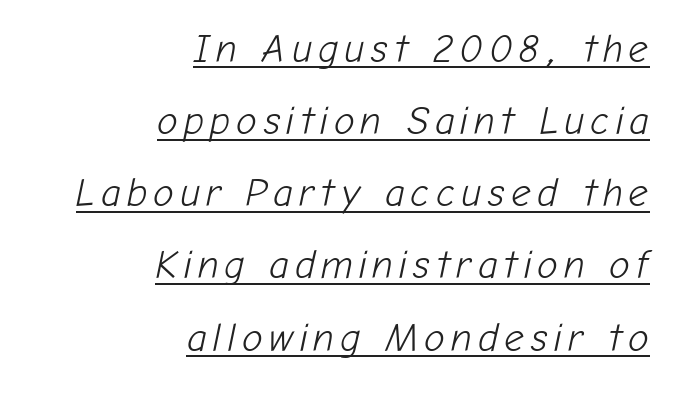
The image shows 39 px light type, italic (leaning right); set right-aligned, line spacing 1.85x, underlined; low stroke contrast and a medium x-height.
